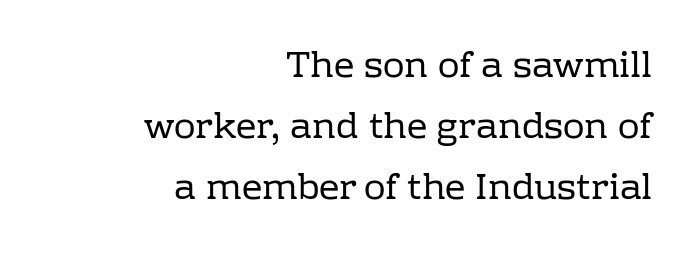
The image shows 36 px regular-weight serif type, upright; set right-aligned, normal line spacing (1.7x), normal letter spacing, not underlined; low stroke contrast and a medium x-height.
